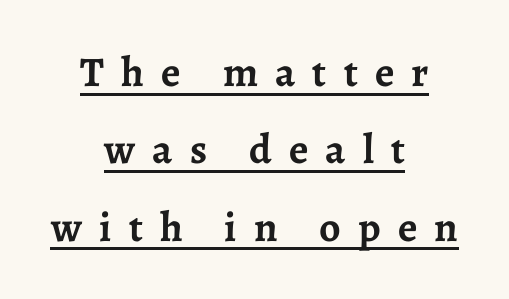
The image shows 42 px semibold serif type, upright; set centered, line spacing 1.84x, unusually wide letter spacing (+0.41 em), underlined; low stroke contrast and a medium x-height.
